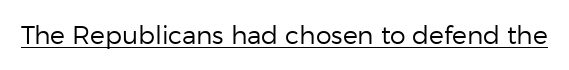
Q: Is the text bold? A: No.
Q: Is the text italic (slanted)? A: No, it is upright.
Q: Is the text underlined? A: Yes.
Q: Is the spacing between letters normal or unusually wide? A: Normal.
